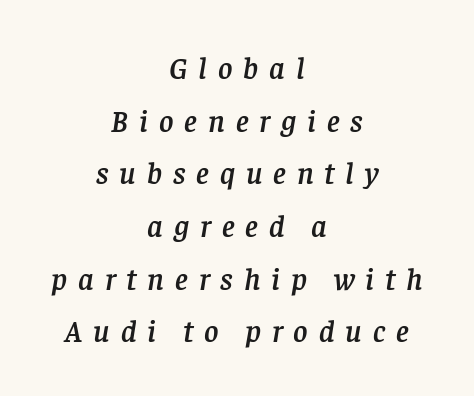
Q: Is the text italic (slanted)? A: Yes, it leans right by about 8 degrees.
Q: Is the typeface a serif or a sans-serif typeface? A: Serif.
Q: Is the text underlined? A: No.
Q: How is the paragraph aligned? A: Centered.
Q: Is the spacing between letters normal or unusually wide? A: Unusually wide.
Q: Is the spacing between lines tight, normal or loose? A: Normal.
Q: Width (condensed, normal, or wide)? A: Normal.
Q: Stroke contrast? A: Low.
Q: x-height? A: Large.
Q: Monospaced? A: No.
